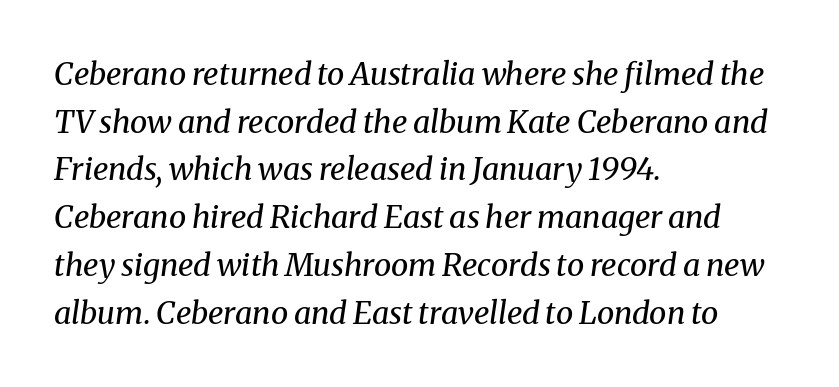
The rendering uses natural spacing where letterforms have individual widths. Normally led — the rows are evenly, conventionally spaced. Caption: multi-line text, flush left, ragged right. Decoration check: the copy has no underline. The specimen reads as italic at a glance.
